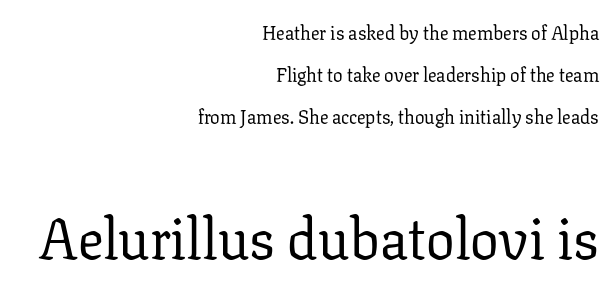
The image shows 57 px regular-weight serif type, upright; set right-aligned, loose line spacing (2.22x), normal letter spacing, not underlined; the second (bottom) block is 3.0x larger; low stroke contrast and a medium x-height.
